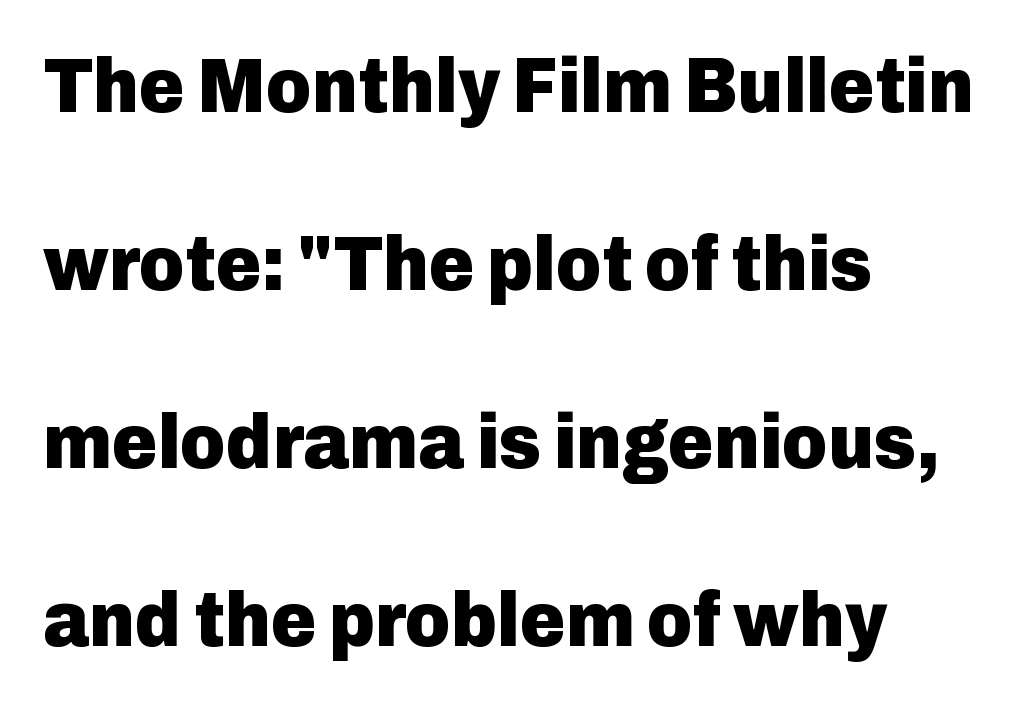
The rendering anchors every line to the left-hand side. Inter-character spacing is left at the font's built-in metrics. You can tell it's not italic because the verticals are truly vertical. Rows of type keep a wide berth in the vertical direction. Each glyph is drawn with heavy, bold strokes.
